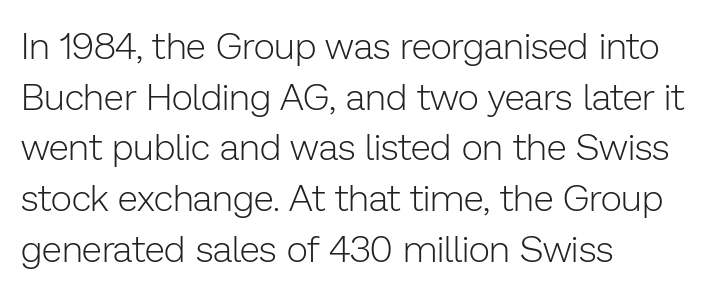
{"serif": "no", "italic": "no", "bold": "no", "weight": "light", "width": "normal", "stroke_contrast": "low", "x_height": "medium", "monospaced": "no", "underline": "no", "align": "left", "line_spacing": "normal", "line_spacing_ratio": 1.37, "letter_spacing": "normal", "letter_spacing_em": 0.0, "glyph_px": 37}
